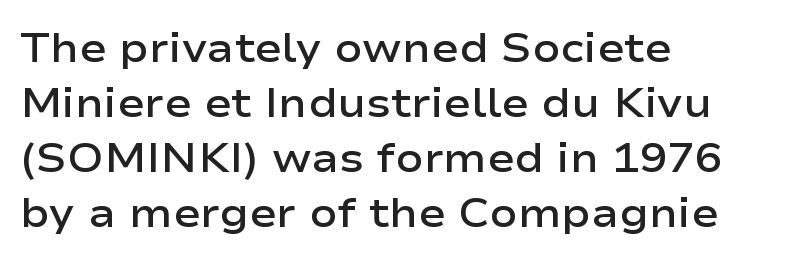
Q: Is the text bold? A: Semi-bold.
Q: Is the text italic (slanted)? A: No, it is upright.
Q: Is the typeface a serif or a sans-serif typeface? A: Sans-serif.
Q: Is the text underlined? A: No.
Q: How is the paragraph aligned? A: Left-aligned.
Q: Is the spacing between letters normal or unusually wide? A: Normal.
Q: Is the spacing between lines tight, normal or loose? A: Normal.
Q: Width (condensed, normal, or wide)? A: Wide.
Q: Stroke contrast? A: Low.
Q: x-height? A: Medium.
Q: Monospaced? A: No.
